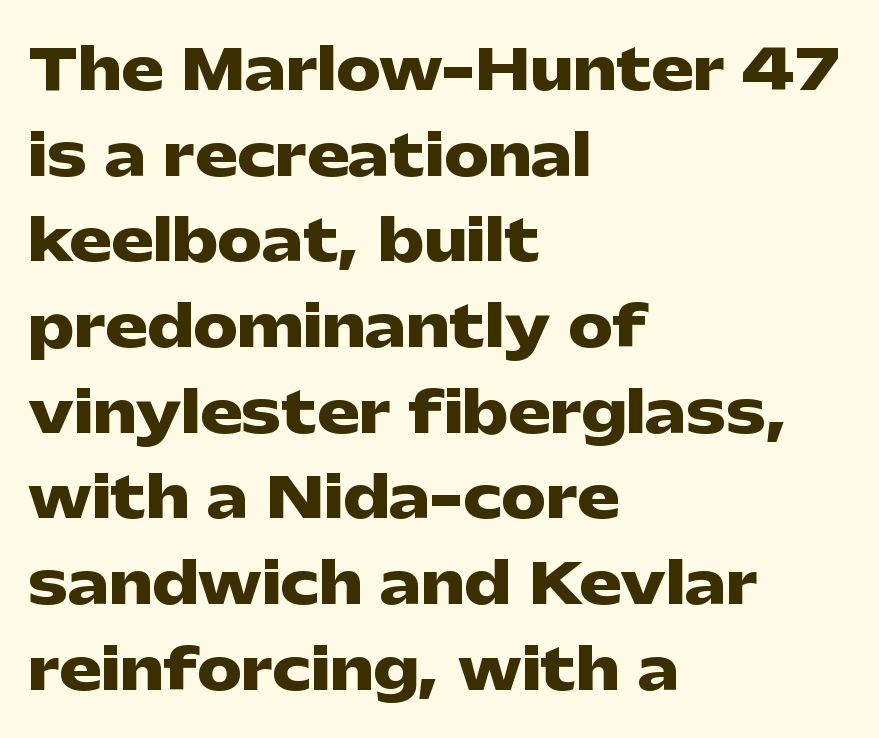
{"serif": "no", "italic": "no", "bold": "yes", "weight": "heavy", "width": "wide", "stroke_contrast": "low", "x_height": "medium", "monospaced": "no", "underline": "no", "align": "left", "line_spacing": "normal", "line_spacing_ratio": 1.53, "letter_spacing": "normal", "letter_spacing_em": 0.0, "glyph_px": 56}
